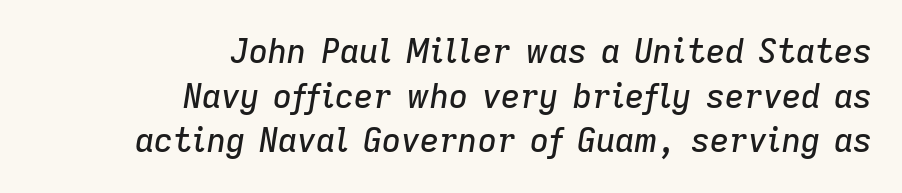
How are the letters spaced? Ordinarily, with no added tracking. This sample has the flowing, uneven cadence of proportional lettering. These lines stack with their right ends in a neat column. Italic: yes, the glyphs are oblique. Bare-footed words on every line. The rows are spaced the way most documents space them.
